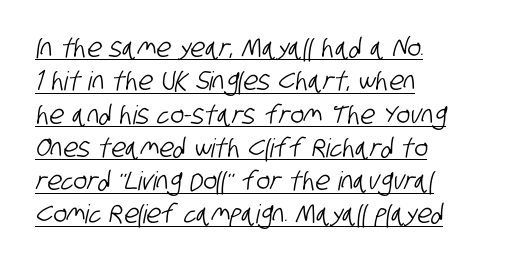
The image shows 26 px text type; set left-aligned, normal line spacing (1.28x), normal letter spacing, underlined.
